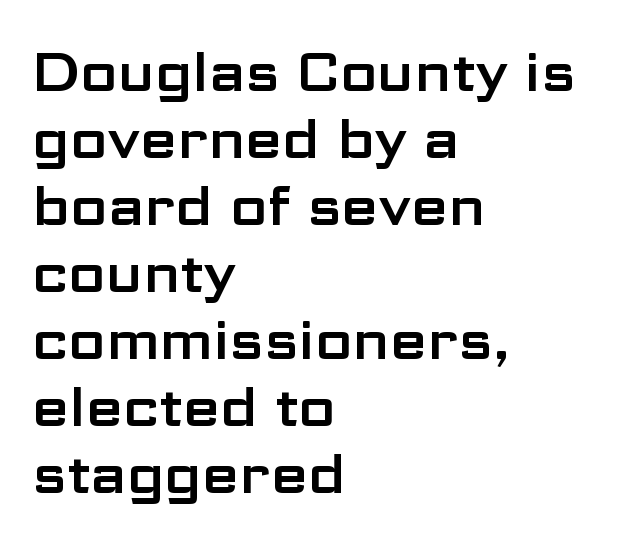
I'd call this a sans setting — the letters go barefoot. These lines are set flush left with a ragged right edge. The rendering uses natural spacing where letterforms have individual widths. The typography opts for an upright posture over an oblique one. No extra tracking has been applied to these lines. The strip under each line holds only bare page.
